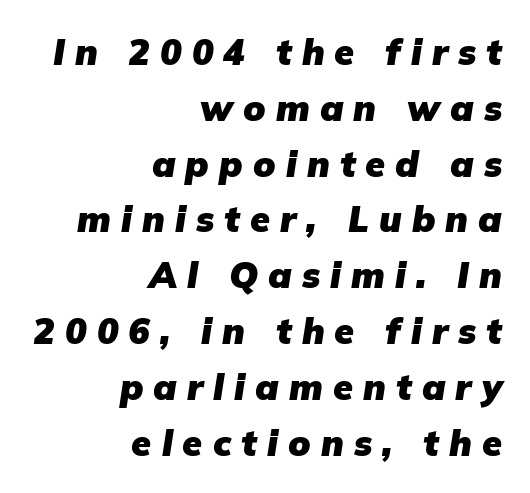
Q: Is the text bold? A: Yes.
Q: Is the text italic (slanted)? A: Yes, it leans right by about 9 degrees.
Q: Is the text underlined? A: No.
Q: How is the paragraph aligned? A: Right-aligned.
Q: Is the spacing between letters normal or unusually wide? A: Unusually wide.
Q: Is the spacing between lines tight, normal or loose? A: Normal.
Q: Width (condensed, normal, or wide)? A: Normal.
Q: Stroke contrast? A: Low.
Q: x-height? A: Medium.
Q: Monospaced? A: No.
